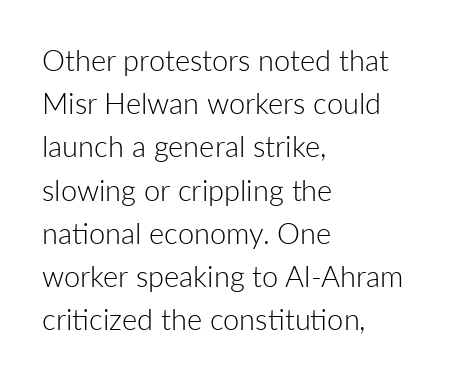
The image shows 29 px light sans-serif type, upright; set left-aligned, normal line spacing (1.49x), normal letter spacing, not underlined; low stroke contrast and a medium x-height.
